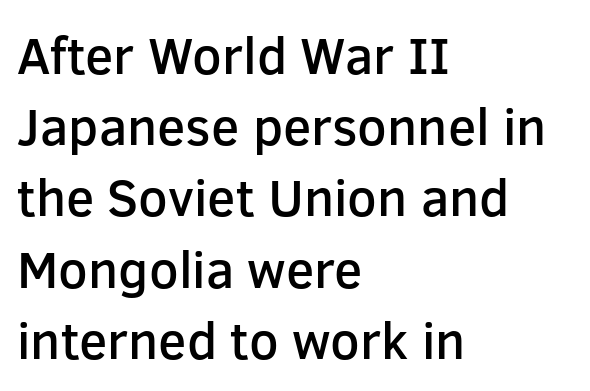
Q: Is the text bold? A: Semi-bold.
Q: Is the text italic (slanted)? A: No, it is upright.
Q: Is the typeface a serif or a sans-serif typeface? A: Sans-serif.
Q: Is the text underlined? A: No.
Q: How is the paragraph aligned? A: Left-aligned.
Q: Is the spacing between letters normal or unusually wide? A: Normal.
Q: Is the spacing between lines tight, normal or loose? A: Normal.
Q: Width (condensed, normal, or wide)? A: Normal.
Q: Stroke contrast? A: Low.
Q: x-height? A: Medium.
Q: Monospaced? A: No.
